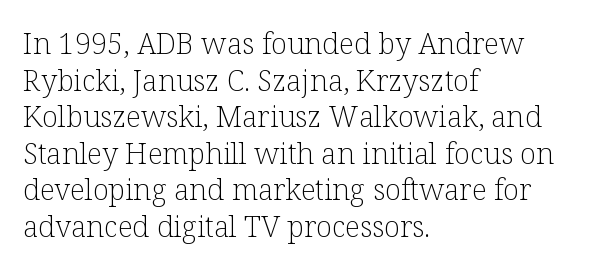
{"serif": "yes", "italic": "no", "bold": "no", "weight": "light", "width": "normal", "stroke_contrast": "low", "x_height": "medium", "monospaced": "no", "underline": "no", "align": "left", "line_spacing": "normal", "line_spacing_ratio": 1.26, "letter_spacing": "normal", "letter_spacing_em": 0.0, "glyph_px": 29}
